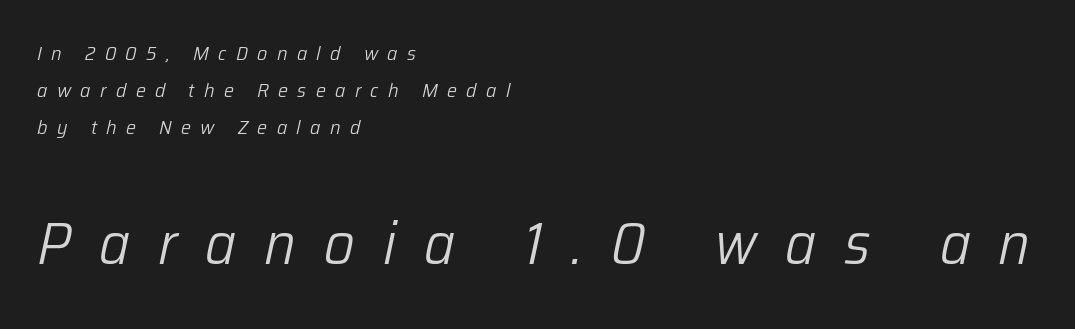
Each letter keeps its own natural width here, so spacing adapts to shape. The specimen reads as italic at a glance. Rule under the text: the space is simply empty. The letters are spread apart with noticeably loose tracking. The weight would be labelled regular, book, light, or lighter still. Note: smaller setting up top, larger setting below.
